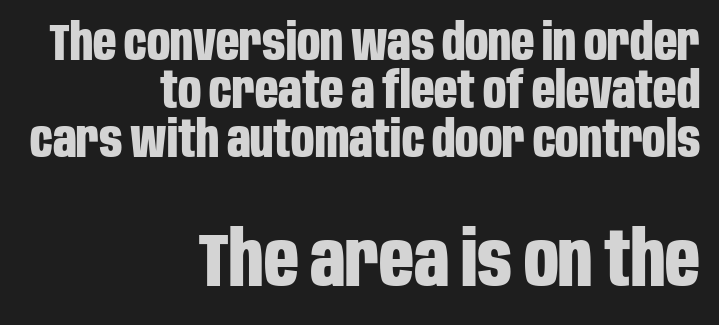
{"serif": "no", "italic": "no", "bold": "yes", "weight": "bold", "width": "condensed", "stroke_contrast": "low", "x_height": "large", "monospaced": "no", "underline": "no", "align": "right", "line_spacing": "tight", "line_spacing_ratio": 0.95, "letter_spacing": "normal", "letter_spacing_em": 0.0, "larger_block": "second", "size_ratio": 1.49, "glyph_px": 76}
